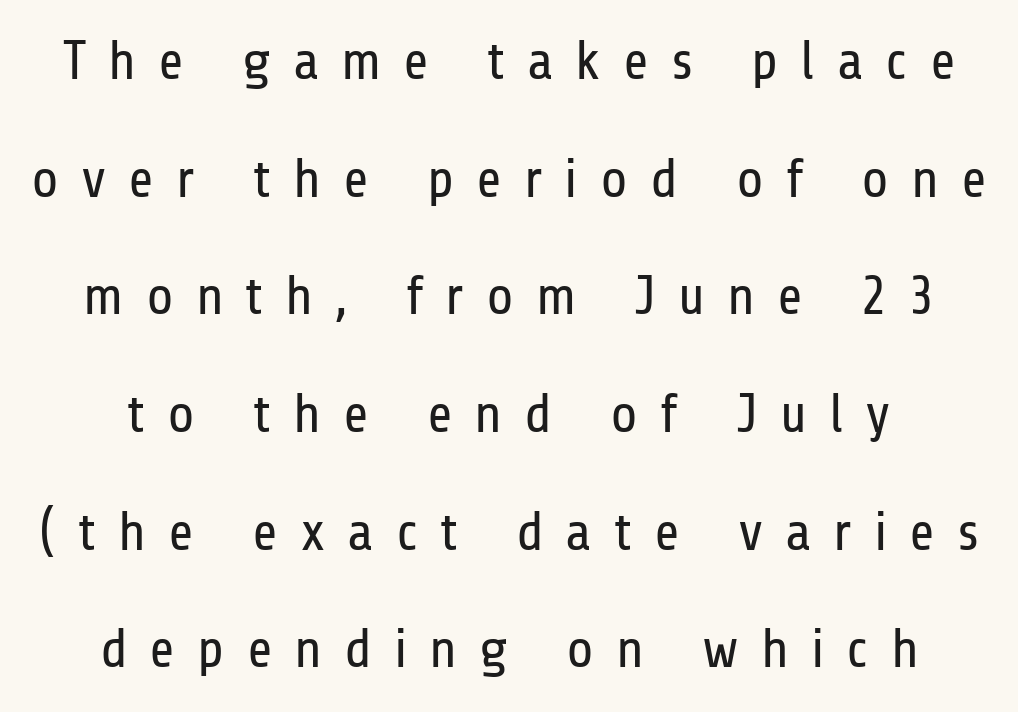
{"serif": "no", "italic": "no", "bold": "no", "weight": "regular", "width": "condensed", "stroke_contrast": "low", "x_height": "medium", "monospaced": "no", "underline": "no", "line_spacing": "loose", "line_spacing_ratio": 2.14, "letter_spacing": "wide", "letter_spacing_em": 0.4, "glyph_px": 55}
